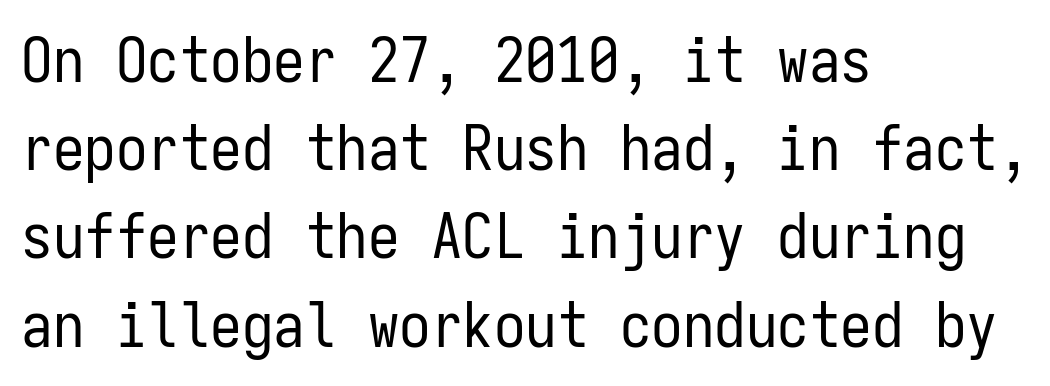
The image shows 63 px regular-weight, condensed sans-serif type, upright, monospaced; set left-aligned, normal line spacing (1.4x), normal letter spacing, not underlined; low stroke contrast and a medium x-height.
